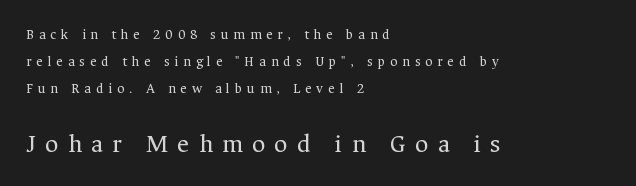
The image shows 26 px text type, upright; set left-aligned, loose line spacing (1.93x), unusually wide letter spacing (+0.35 em), not underlined; the second (bottom) block is 1.86x larger.
